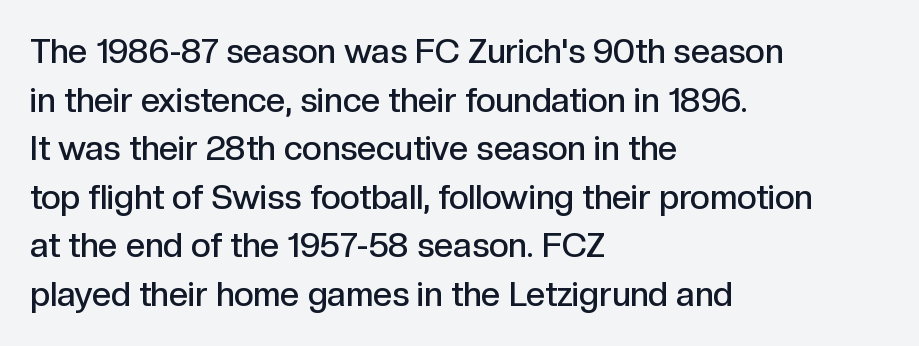
Note the varied advance widths — an 'i' is clearly narrower than an 'm'. If you drew a line through each stem, it would be perfectly vertical. A somewhat darkened texture: the type is semibold rather than bold. Check where the strokes stop: nothing finishes them off — pure sans. The specimen omits any rule beneath the text block's lines.
